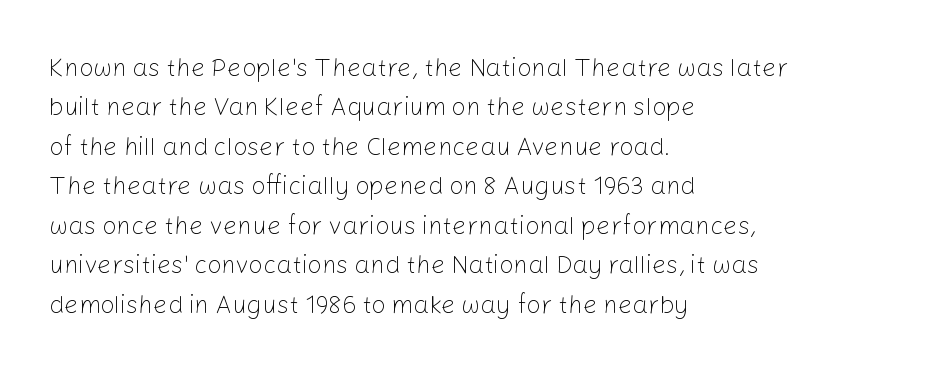
Q: Is the text bold? A: No.
Q: Is the text italic (slanted)? A: No, it is upright.
Q: Is the text underlined? A: No.
Q: How is the paragraph aligned? A: Left-aligned.
Q: Is the spacing between letters normal or unusually wide? A: Normal.
Q: Is the spacing between lines tight, normal or loose? A: Normal.
